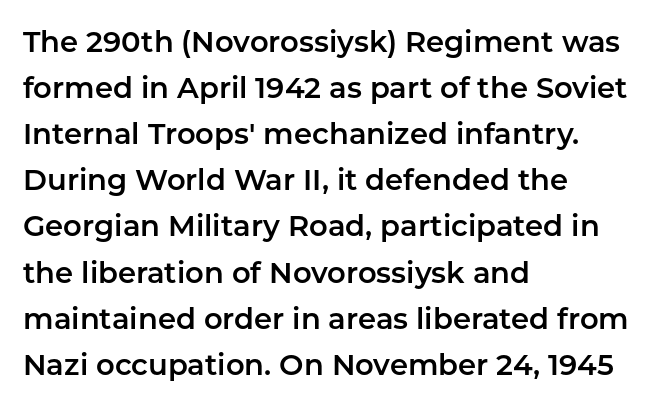
The image shows 29 px sans-serif type, upright; set left-aligned, normal line spacing (1.59x), normal letter spacing, not underlined; low stroke contrast and a medium x-height.
